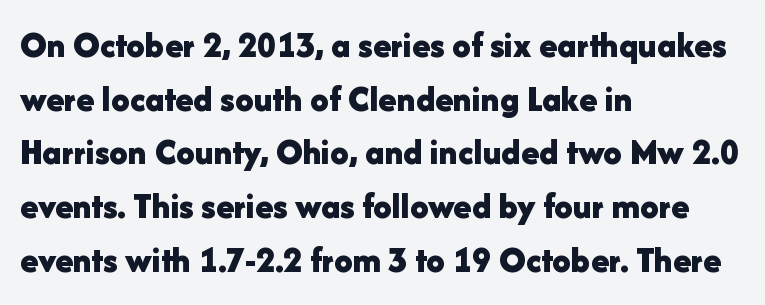
Q: Is the text bold? A: Yes.
Q: Is the text italic (slanted)? A: No, it is upright.
Q: Is the typeface a serif or a sans-serif typeface? A: Sans-serif.
Q: Is the text underlined? A: No.
Q: How is the paragraph aligned? A: Left-aligned.
Q: Is the spacing between letters normal or unusually wide? A: Normal.
Q: Is the spacing between lines tight, normal or loose? A: Normal.
Q: Width (condensed, normal, or wide)? A: Normal.
Q: Stroke contrast? A: Low.
Q: x-height? A: Medium.
Q: Monospaced? A: No.
